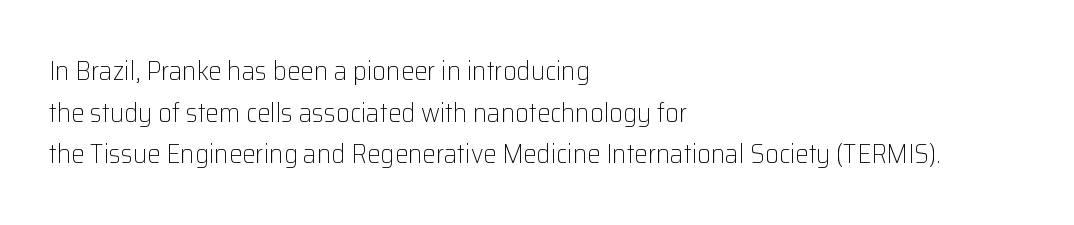
Q: Is the text bold? A: No.
Q: Is the text italic (slanted)? A: No, it is upright.
Q: Is the text underlined? A: No.
Q: How is the paragraph aligned? A: Left-aligned.
Q: Is the spacing between letters normal or unusually wide? A: Normal.
Q: Is the spacing between lines tight, normal or loose? A: Normal.
